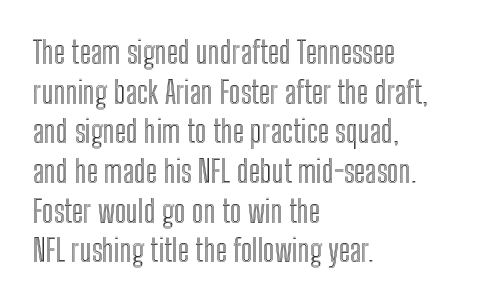
The image shows 31 px condensed type, upright; set left-aligned, normal line spacing (1.28x), normal letter spacing, not underlined; a medium x-height.
